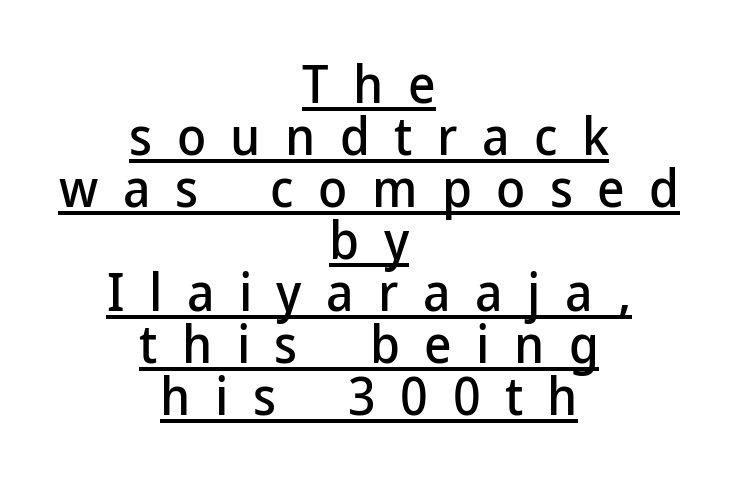
The image shows 53 px sans-serif type, upright; set centered, tight line spacing (0.98x), unusually wide letter spacing (+0.46 em), underlined; low stroke contrast and a medium x-height.
